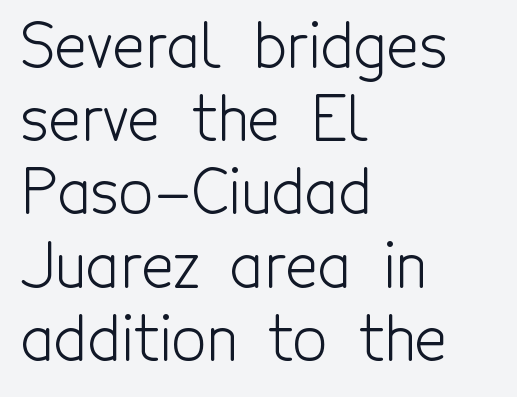
The image shows 61 px light, condensed sans-serif type, upright; set left-aligned, line spacing 1.2x, normal letter spacing, not underlined; a medium x-height.
